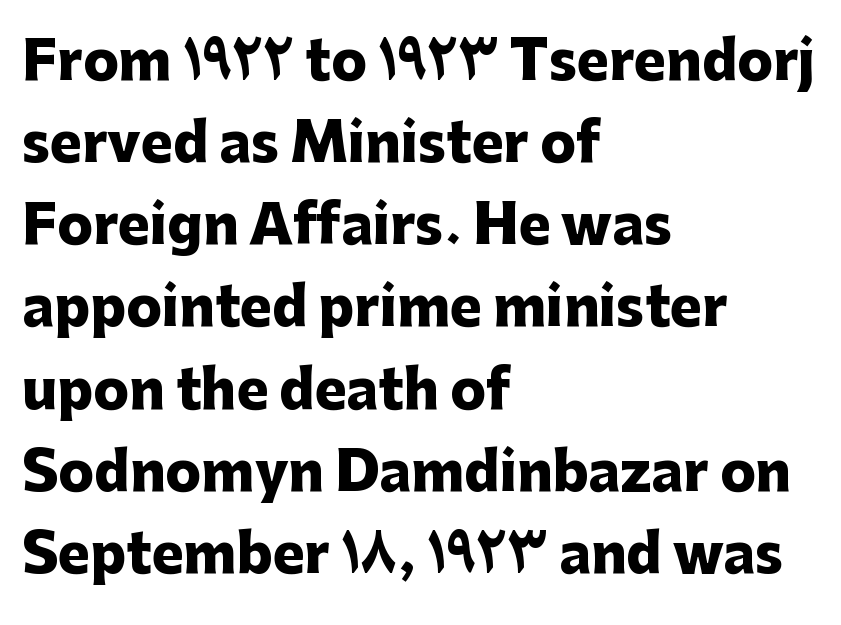
{"serif": "no", "italic": "no", "bold": "yes", "weight": "heavy", "width": "normal", "stroke_contrast": "low", "x_height": "medium", "monospaced": "no", "underline": "no", "align": "left", "line_spacing": "normal", "line_spacing_ratio": 1.55, "letter_spacing": "normal", "letter_spacing_em": 0.0, "glyph_px": 53}
